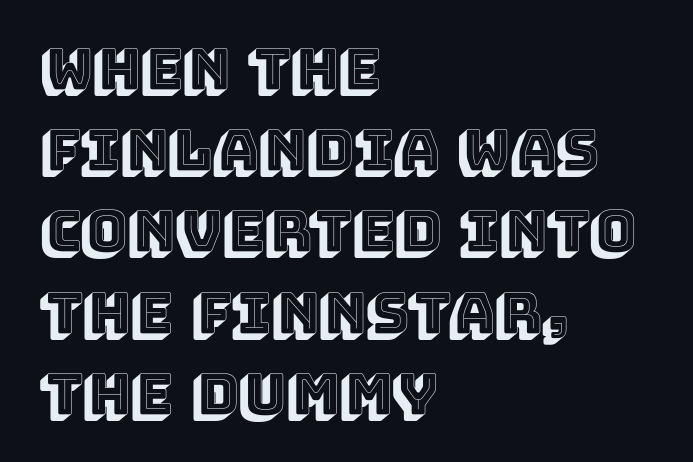
The image shows 56 px text type, upright; set left-aligned, normal line spacing (1.45x), normal letter spacing, not underlined; a large x-height.
